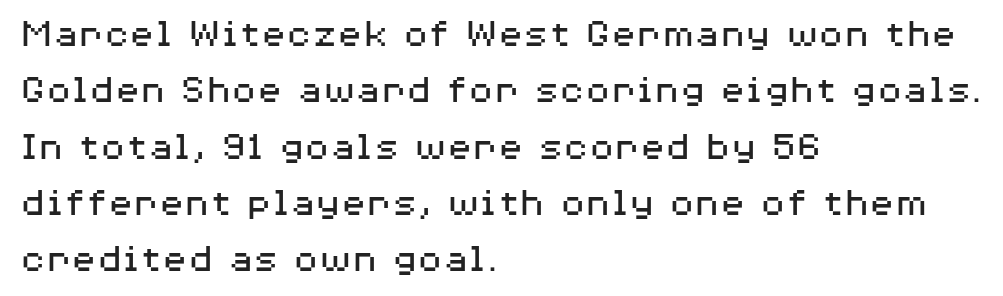
The image shows 42 px regular-weight, wide sans-serif type, upright; set left-aligned, normal line spacing (1.34x), normal letter spacing, not underlined; medium stroke contrast and a medium x-height.
